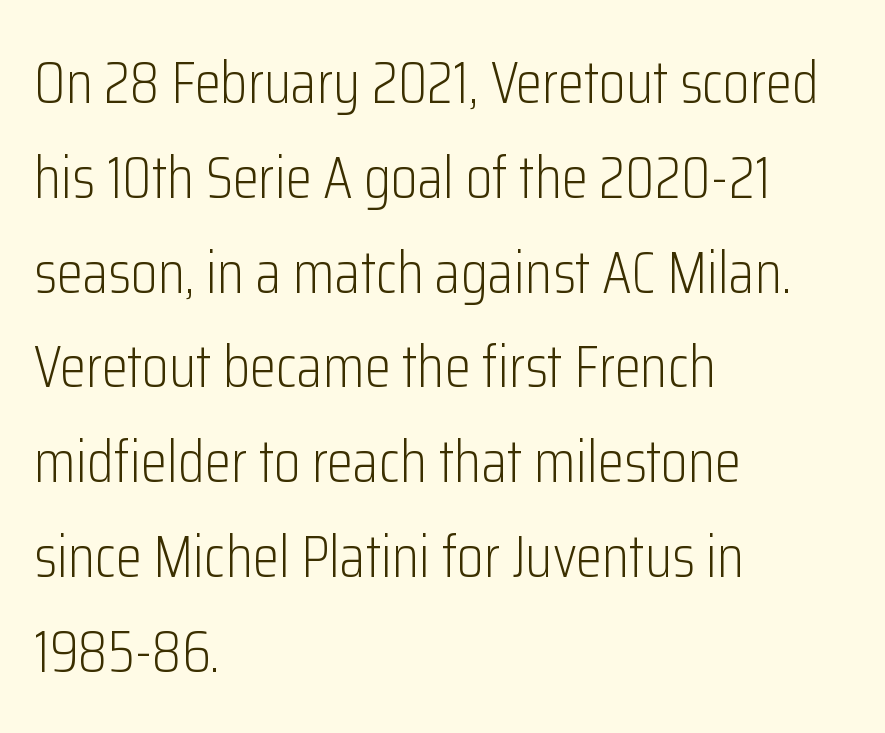
The image shows 60 px light, condensed sans-serif type, upright; set left-aligned, normal line spacing (1.58x), normal letter spacing, not underlined; low stroke contrast and a medium x-height.
